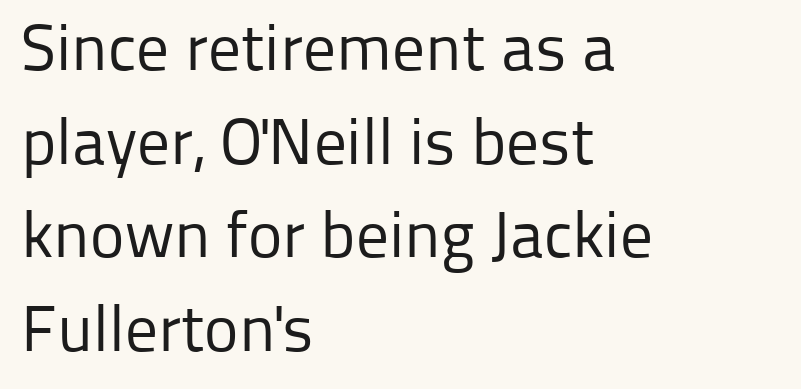
The leading is moderate, giving the passage an even texture. Honestly, there is no underline to notice here at all. The characters are drawn with everyday or finer stroke widths. This sample uses an upright cut, with every glyph sitting square on the baseline.
